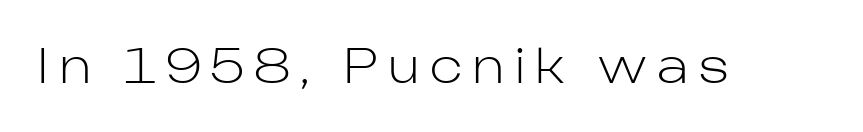
Designer's note — italics off, roman on. Think of a printed novel: that variable character pitch is what you see here. Glance below the letters and you will spot only blank space. Classification — sans serif.
